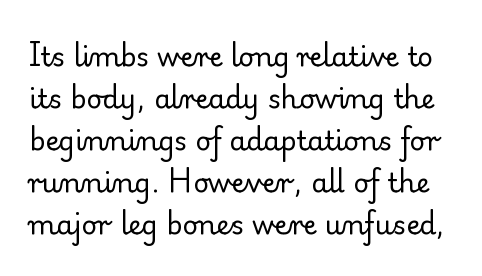
Q: Is the text bold? A: No.
Q: Is the text italic (slanted)? A: No, it is upright.
Q: Is the text underlined? A: No.
Q: Is the spacing between letters normal or unusually wide? A: Normal.
Q: Is the spacing between lines tight, normal or loose? A: Normal.
